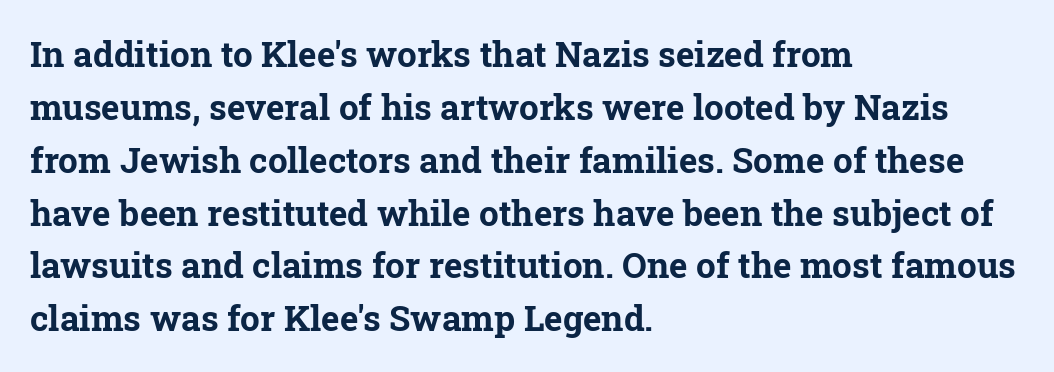
Q: Is the text bold? A: Yes.
Q: Is the text italic (slanted)? A: No, it is upright.
Q: Is the typeface a serif or a sans-serif typeface? A: Serif.
Q: Is the text underlined? A: No.
Q: How is the paragraph aligned? A: Left-aligned.
Q: Is the spacing between letters normal or unusually wide? A: Normal.
Q: Is the spacing between lines tight, normal or loose? A: Normal.
Q: Width (condensed, normal, or wide)? A: Normal.
Q: Stroke contrast? A: Low.
Q: x-height? A: Medium.
Q: Monospaced? A: No.
